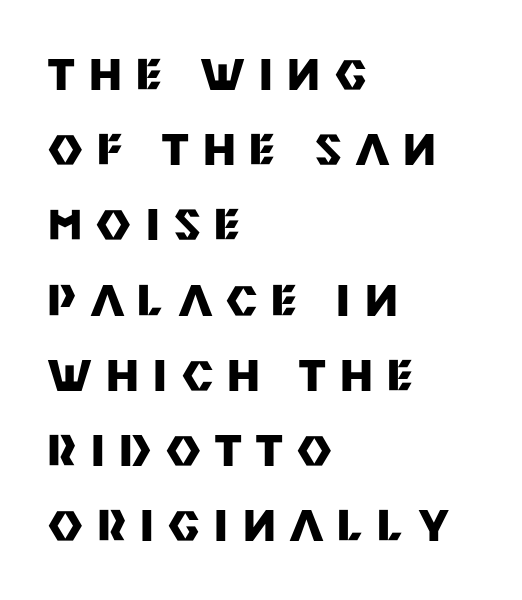
The typesetting leans heavy: a genuine bold. Check where the strokes stop: nothing finishes them off — pure sans. Descender tails drop into unmarked territory. The horizontal fit of the characters is loose and conspicuously gappy. These lines are set flush left with a ragged right edge. The letters stand straight up with perfectly vertical stems.
